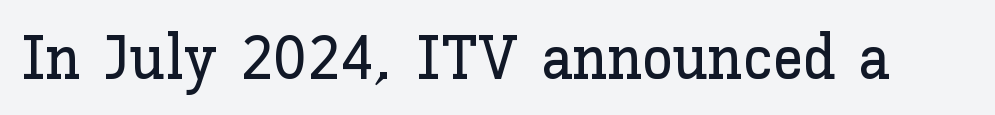
The image shows 62 px text type, upright; set normal letter spacing, not underlined; low stroke contrast and a medium x-height.
